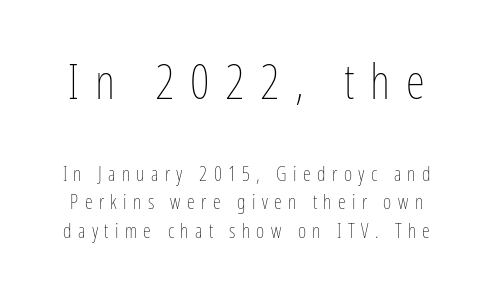
The image shows 49 px thin, condensed type, upright; set normal line spacing (1.41x), unusually wide letter spacing (+0.32 em), not underlined; the first (top) block is 2.45x larger; low stroke contrast and a medium x-height.
